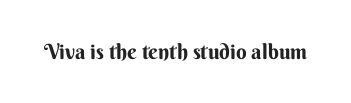
Q: Is the text italic (slanted)? A: No, it is upright.
Q: Is the text underlined? A: No.
Q: Is the spacing between letters normal or unusually wide? A: Normal.
